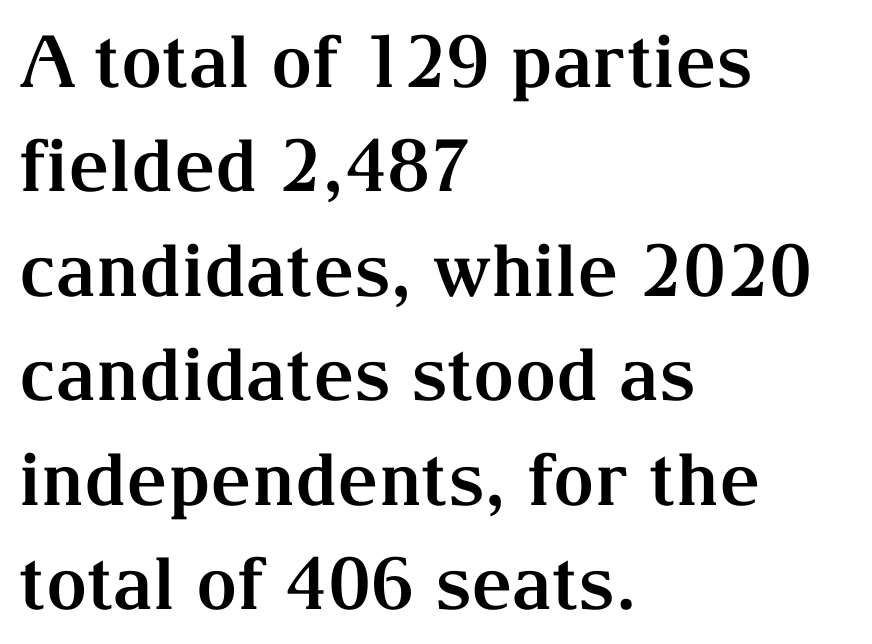
Q: Is the text bold? A: Yes.
Q: Is the text italic (slanted)? A: No, it is upright.
Q: Is the typeface a serif or a sans-serif typeface? A: Serif.
Q: Is the text underlined? A: No.
Q: How is the paragraph aligned? A: Left-aligned.
Q: Is the spacing between letters normal or unusually wide? A: Normal.
Q: Is the spacing between lines tight, normal or loose? A: Normal.
Q: Width (condensed, normal, or wide)? A: Normal.
Q: Stroke contrast? A: Medium.
Q: x-height? A: Medium.
Q: Monospaced? A: No.
